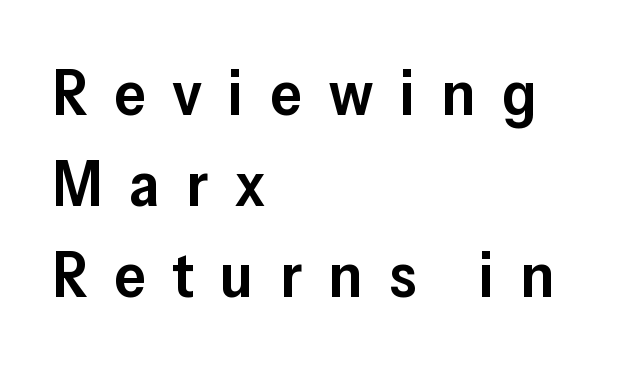
Q: Is the text bold? A: Semi-bold.
Q: Is the text italic (slanted)? A: No, it is upright.
Q: Is the typeface a serif or a sans-serif typeface? A: Sans-serif.
Q: Is the text underlined? A: No.
Q: How is the paragraph aligned? A: Left-aligned.
Q: Is the spacing between letters normal or unusually wide? A: Unusually wide.
Q: Is the spacing between lines tight, normal or loose? A: Normal.
Q: Width (condensed, normal, or wide)? A: Normal.
Q: Stroke contrast? A: Low.
Q: x-height? A: Medium.
Q: Monospaced? A: No.
